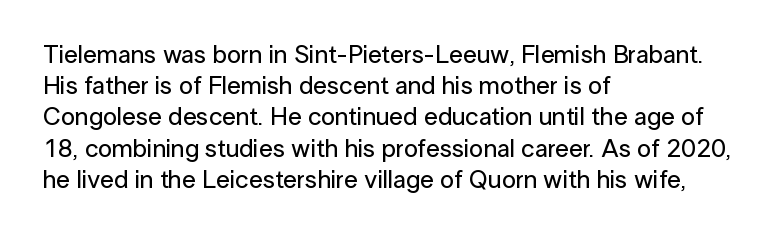
If you drew a line through each stem, it would be perfectly vertical. Leading: standard. The setting favours the left margin, as ordinary paragraphs usually do. Nobody touched the tracking dial on this one. Lines of text with bare space underneath.
